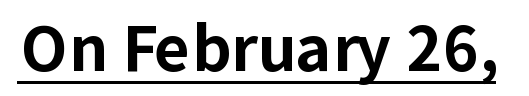
{"serif": "no", "italic": "no", "bold": "yes", "weight": "bold", "width": "normal", "stroke_contrast": "low", "x_height": "medium", "monospaced": "no", "underline": "yes", "letter_spacing": "normal", "letter_spacing_em": 0.0, "glyph_px": 61}
